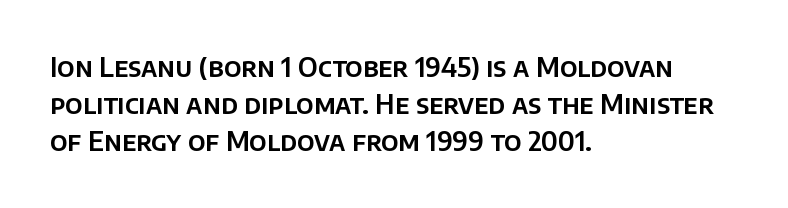
The passage is arranged the way most books set body copy — flush left. No extra tracking has been applied to these lines. You can tell it's not italic because the verticals are truly vertical. The leading is moderate, giving the passage an even texture. The specimen omits any rule beneath the text block's lines.
